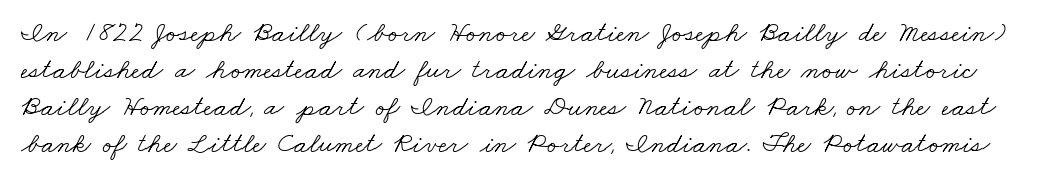
The image shows 29 px light, wide serif type; set normal line spacing (1.28x), normal letter spacing, not underlined; low stroke contrast and a small x-height.
